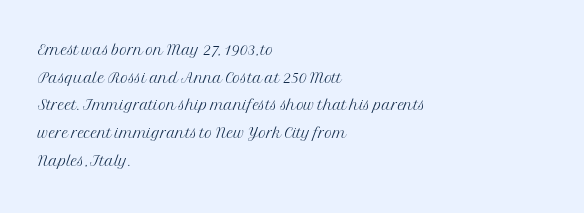
{"bold": "no", "underline": "no", "align": "left", "line_spacing": "normal", "line_spacing_ratio": 1.32, "letter_spacing": "normal", "letter_spacing_em": 0.0, "glyph_px": 21}
